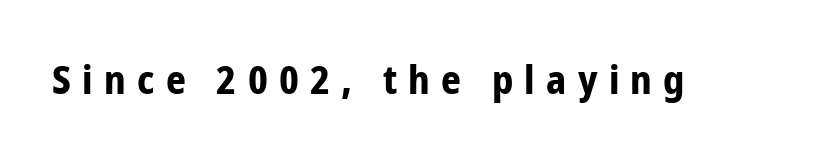
A bare baseline throughout the passage. Tall strokes in this sample are plumb rather than angled. Short note: letters widely spaced. A typesetter would call this proportional, since set widths differ per character. I'd describe the lettering as bold — thick and assertive.
